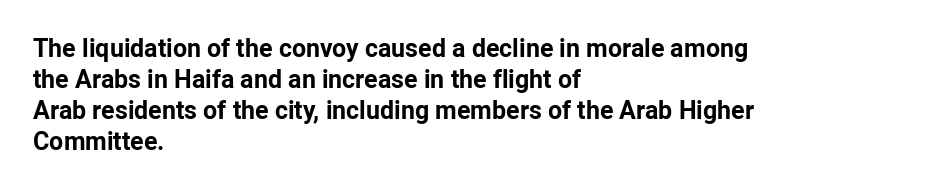
You'd pick this weight for a headline — it's a proper bold. Upright lettering throughout. Nothing unusual about the tracking: characters are spaced as the font intends. Check the space under the baseline: it is left empty.
